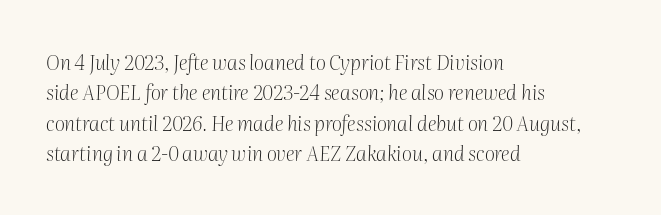
Q: Is the text bold? A: No.
Q: Is the text italic (slanted)? A: Yes, it leans right by about 2 degrees.
Q: Is the text underlined? A: No.
Q: How is the paragraph aligned? A: Left-aligned.
Q: Is the spacing between letters normal or unusually wide? A: Normal.
Q: Is the spacing between lines tight, normal or loose? A: Normal.
